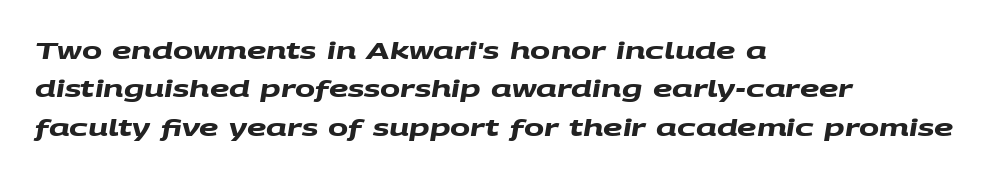
{"bold": "yes", "underline": "no", "align": "left", "line_spacing": "normal", "line_spacing_ratio": 1.6, "letter_spacing": "normal", "letter_spacing_em": 0.0, "glyph_px": 24}
